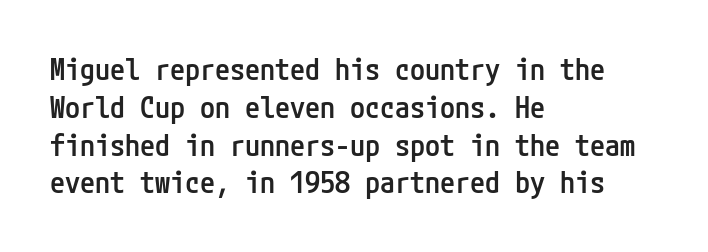
Q: Is the text bold? A: Semi-bold.
Q: Is the text italic (slanted)? A: No, it is upright.
Q: Is the typeface a serif or a sans-serif typeface? A: Sans-serif.
Q: Is the text underlined? A: No.
Q: How is the paragraph aligned? A: Left-aligned.
Q: Is the spacing between letters normal or unusually wide? A: Normal.
Q: Is the spacing between lines tight, normal or loose? A: Normal.
Q: Width (condensed, normal, or wide)? A: Condensed.
Q: Stroke contrast? A: Low.
Q: x-height? A: Medium.
